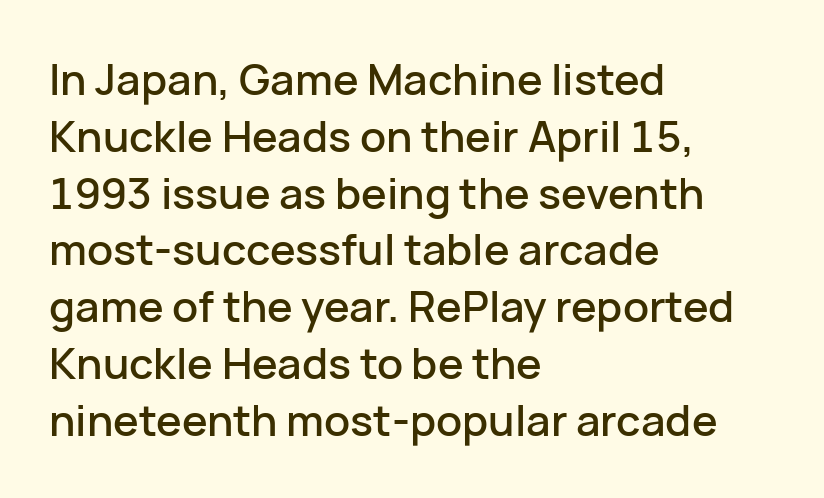
{"serif": "no", "italic": "no", "width": "normal", "stroke_contrast": "low", "x_height": "medium", "monospaced": "no", "underline": "no", "align": "left", "line_spacing": "normal", "line_spacing_ratio": 1.32, "letter_spacing": "normal", "letter_spacing_em": 0.0, "glyph_px": 43}
